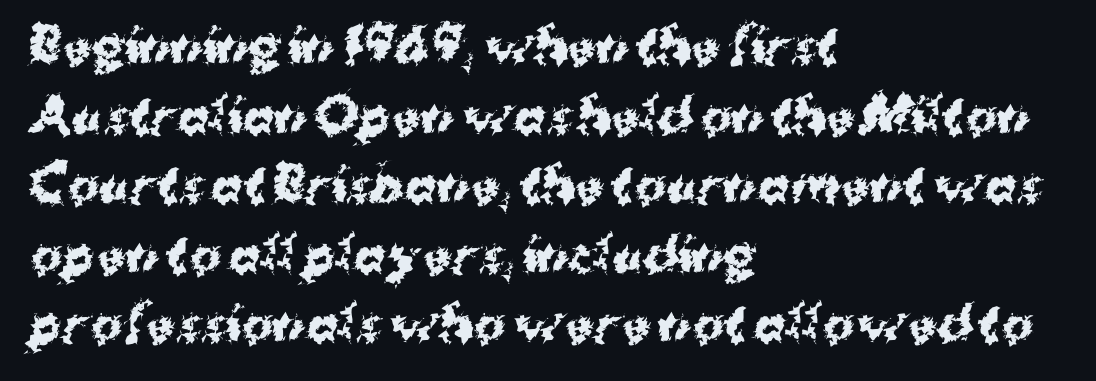
Q: Is the text bold? A: Yes.
Q: Is the text italic (slanted)? A: Yes.
Q: Is the typeface a serif or a sans-serif typeface? A: Sans-serif.
Q: Is the text underlined? A: No.
Q: How is the paragraph aligned? A: Left-aligned.
Q: Is the spacing between letters normal or unusually wide? A: Normal.
Q: Is the spacing between lines tight, normal or loose? A: Normal.
Q: Width (condensed, normal, or wide)? A: Normal.
Q: Stroke contrast? A: Medium.
Q: x-height? A: Medium.
Q: Monospaced? A: No.
